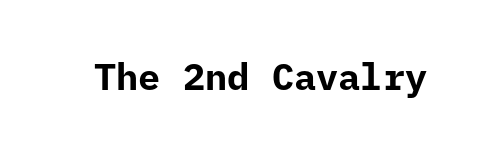
Underline: absent. What stands out about the letter spacing? Nothing — it is the standard amount. Classification — sans serif. Pretty heavy lettering here — definitely bold.
